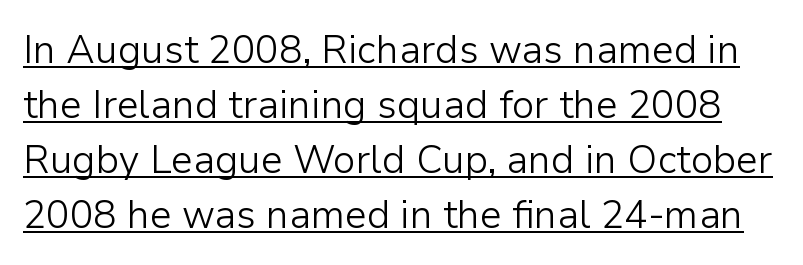
The cut favours lightness, reaching ordinary text weight at its darkest. The letters stand upright; this is a roman face. This sample carries an underscore along the baseline area. Observe the absence of serifs on each vertical stroke in this sample. Character widths vary here, with narrow letters taking less room than wide ones. These lines sit exactly where default settings would place them.
